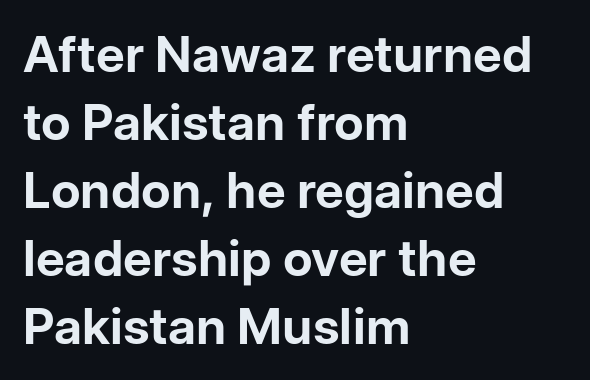
The image shows 50 px bold sans-serif type, upright; set left-aligned, normal line spacing (1.36x), normal letter spacing, not underlined; low stroke contrast and a medium x-height.
